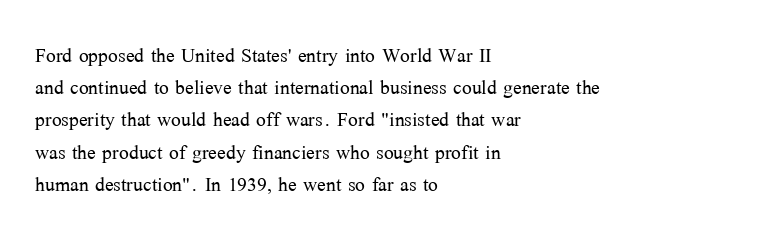
Q: Is the text bold? A: No.
Q: Is the text italic (slanted)? A: No, it is upright.
Q: Is the text underlined? A: No.
Q: How is the paragraph aligned? A: Left-aligned.
Q: Is the spacing between letters normal or unusually wide? A: Normal.
